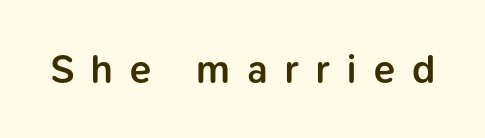
Posture: upright roman. Summary of weight: moderately heavy, a semibold. Examine the stroke ends and you'll find no serifs. Do the characters align in a grid? No, the font is proportional. The string is rendered with underlining switched off. The line texture is sparse and dotted thanks to wide tracking.
